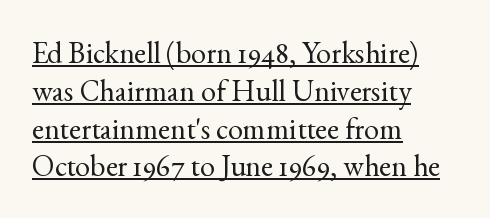
Emphasis is given by a line drawn under the lettering. Line beginnings align vertically; line endings do not. Vertical strokes here are truly vertical. The characters display serif detailing at their extremities.
